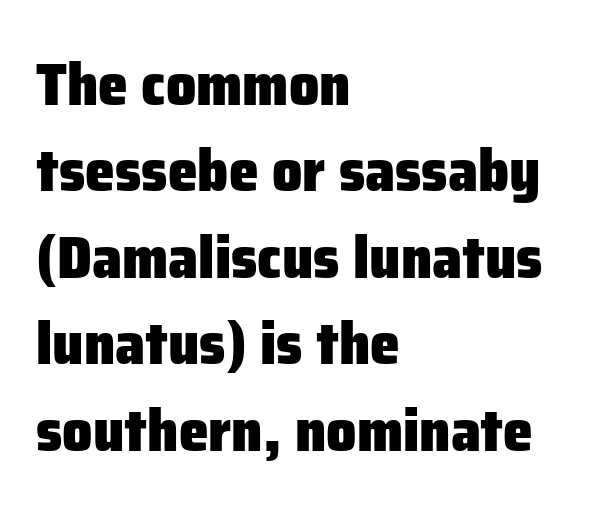
Each row of text sits above clean, open space. The rendering uses a moderate line-height, typical for paragraphs. No extra tracking has been applied to these lines. Italic? Not at all — the glyphs are vertical. The passage shown is typed in a proportional face where columns would drift. These lines are composed in type without serifs.
